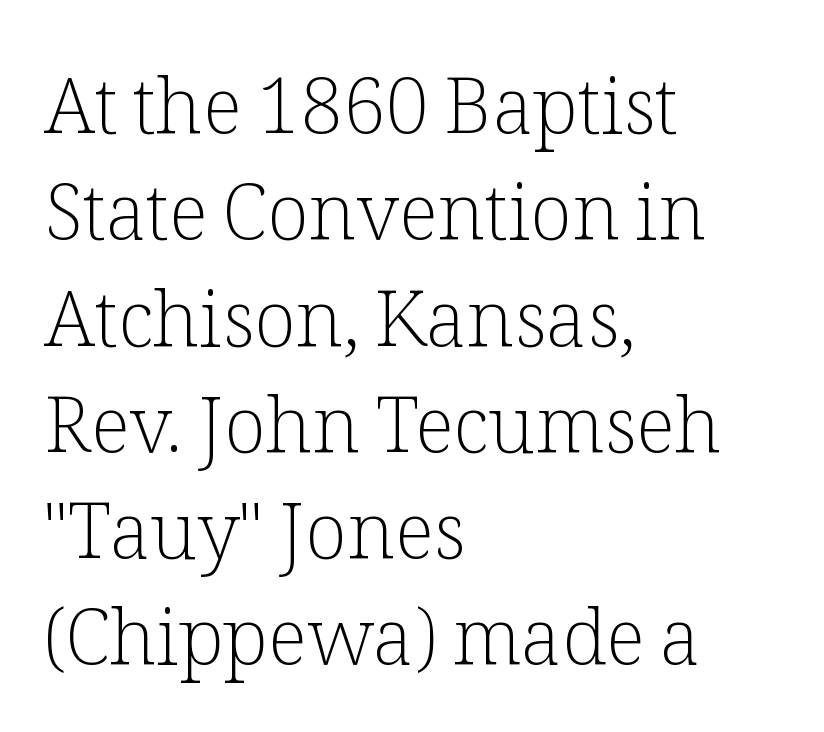
Q: Is the text bold? A: No.
Q: Is the text italic (slanted)? A: No, it is upright.
Q: Is the typeface a serif or a sans-serif typeface? A: Serif.
Q: Is the text underlined? A: No.
Q: How is the paragraph aligned? A: Left-aligned.
Q: Is the spacing between letters normal or unusually wide? A: Normal.
Q: Is the spacing between lines tight, normal or loose? A: Normal.
Q: Width (condensed, normal, or wide)? A: Normal.
Q: Stroke contrast? A: Low.
Q: x-height? A: Medium.
Q: Monospaced? A: No.
